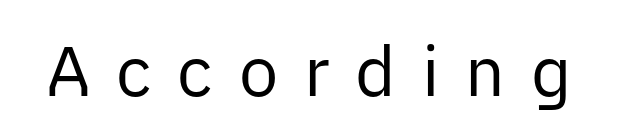
Spacing between characters has been opened up far beyond the box default. It's the straight-up-and-down kind of type. The characters are drawn with everyday or finer stroke widths. Each letter keeps its own natural width here, so spacing adapts to shape.
